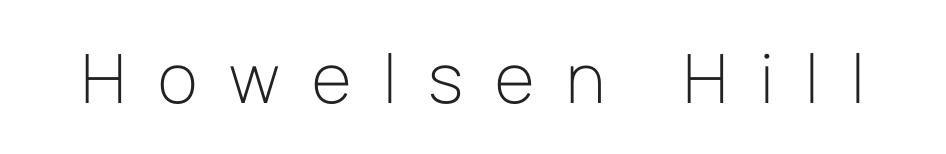
The image shows 68 px light sans-serif type, upright; set unusually wide letter spacing (+0.47 em), not underlined; low stroke contrast and a medium x-height.
